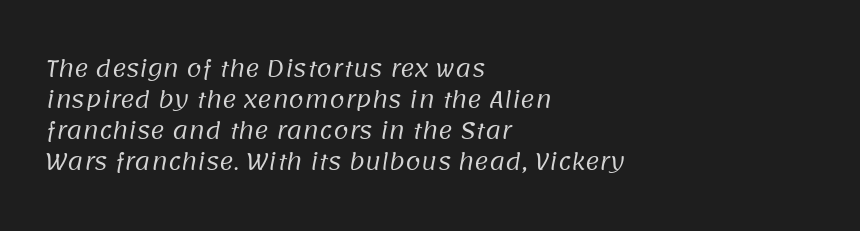
No word sits above an underline. Words appear dense and cohesive because spacing is normal. The ragged edge is on the right, which tells us the setting is flush left. If you measured baseline to baseline, you'd find a middling distance.
